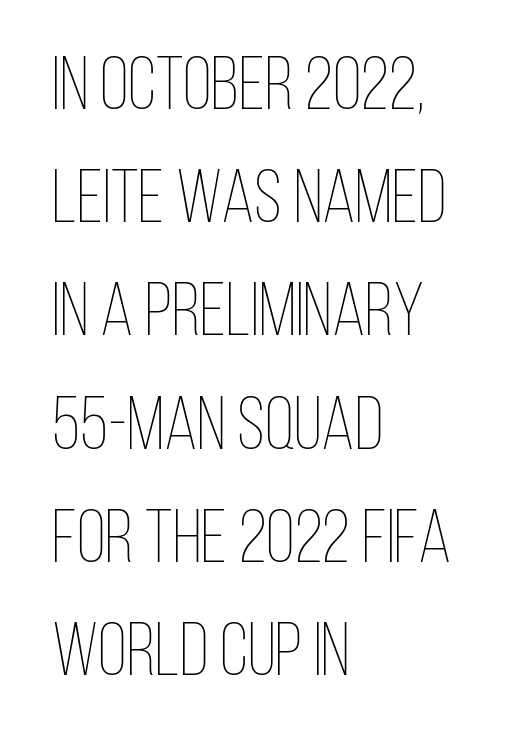
Q: Is the text bold? A: No.
Q: Is the text italic (slanted)? A: No, it is upright.
Q: Is the text underlined? A: No.
Q: How is the paragraph aligned? A: Left-aligned.
Q: Is the spacing between letters normal or unusually wide? A: Normal.
Q: Is the spacing between lines tight, normal or loose? A: Normal.
Q: Width (condensed, normal, or wide)? A: Condensed.
Q: Stroke contrast? A: Low.
Q: x-height? A: Large.
Q: Monospaced? A: No.
